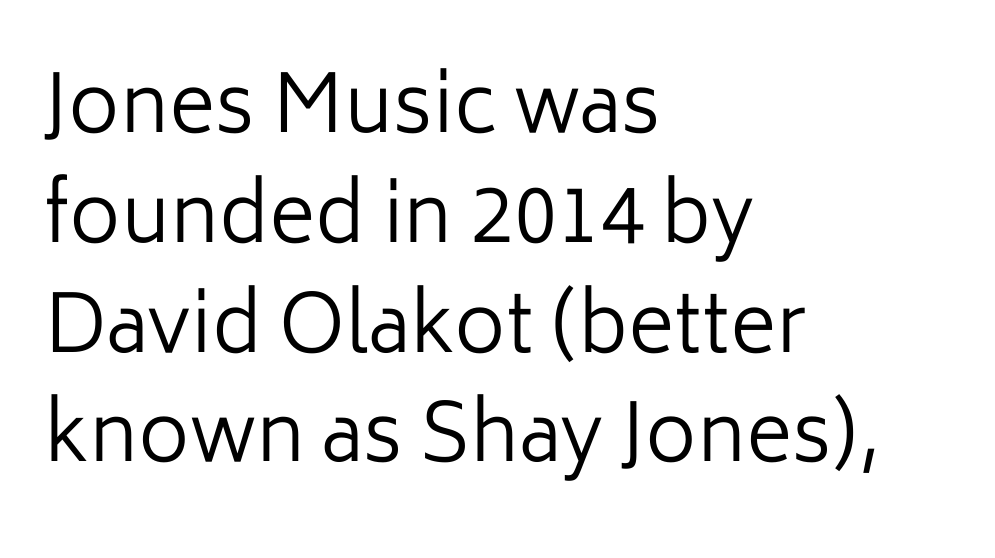
{"serif": "no", "italic": "no", "bold": "no", "weight": "regular", "width": "normal", "stroke_contrast": "low", "x_height": "medium", "monospaced": "no", "underline": "no", "align": "left", "line_spacing": "normal", "line_spacing_ratio": 1.39, "letter_spacing": "normal", "letter_spacing_em": 0.0, "glyph_px": 79}
